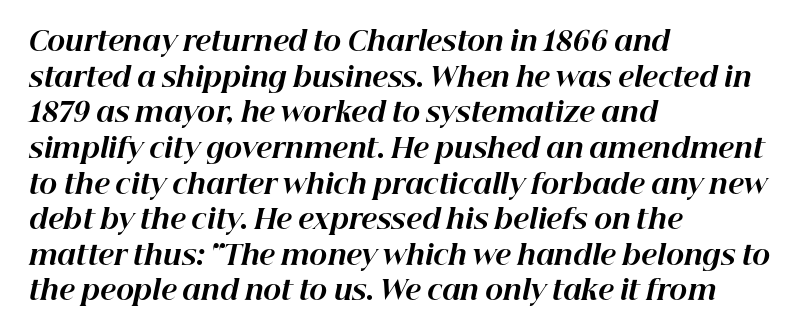
The image shows 27 px bold type, italic (leaning right); set left-aligned, normal line spacing (1.32x), normal letter spacing, not underlined.
